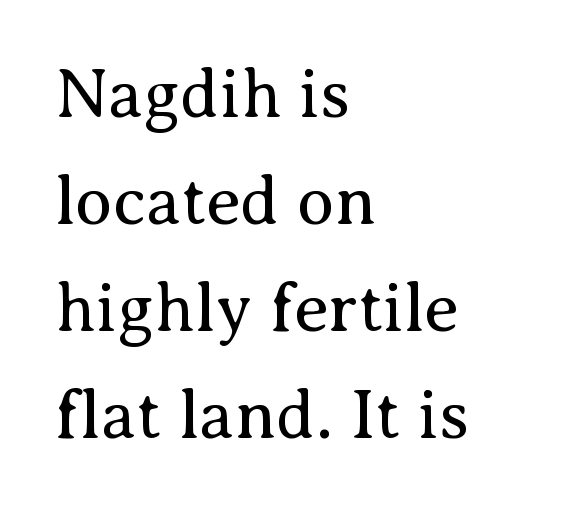
In CSS terms this would be text-align: left. The passage shown has conventional tracking throughout. Serifs: yes, visible at the terminals of the letterforms. The weight tops out at a normal text grade. These lines are rendered in a variable-pitch font. Vertical strokes here are truly vertical.
